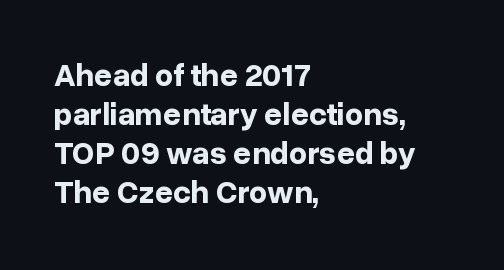
Casual observation: everything's shoved over to the left. Looks like regular typesetting: each glyph gets only the width it needs. Typographically, this falls in the sans-serif category. This is heavy type, rendered in bold. Every stem runs plumb, perpendicular to the baseline. Glance below the letters and you will spot only blank space.
